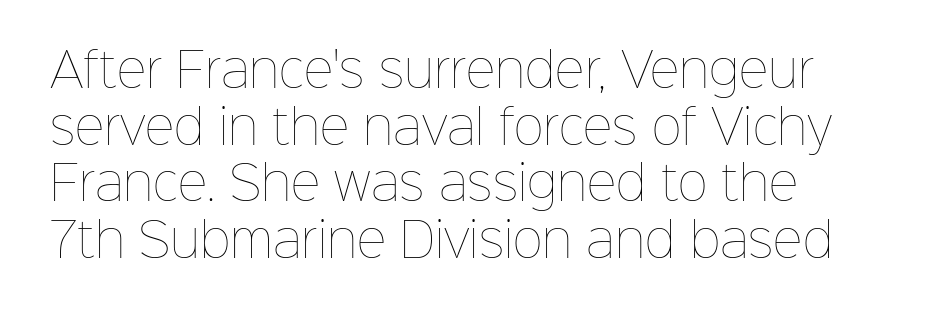
{"italic": "no", "bold": "no", "weight": "thin", "width": "normal", "stroke_contrast": "low", "x_height": "medium", "monospaced": "no", "underline": "no", "line_spacing_ratio": 1.23, "letter_spacing": "normal", "letter_spacing_em": 0.0, "glyph_px": 46}
